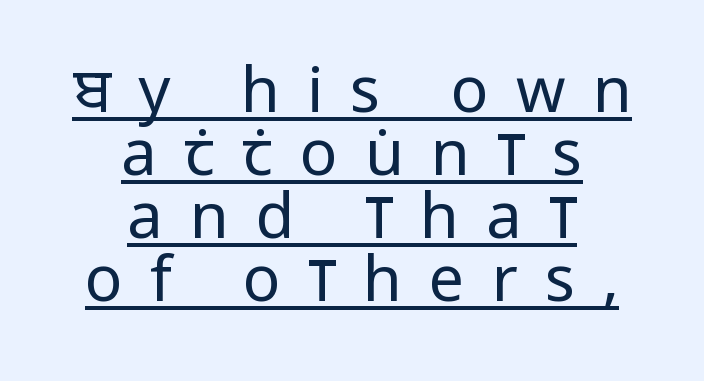
Q: Is the text bold? A: No.
Q: Is the text italic (slanted)? A: No, it is upright.
Q: Is the typeface a serif or a sans-serif typeface? A: Sans-serif.
Q: Is the text underlined? A: Yes.
Q: How is the paragraph aligned? A: Centered.
Q: Is the spacing between letters normal or unusually wide? A: Unusually wide.
Q: Is the spacing between lines tight, normal or loose? A: Tight.
Q: Width (condensed, normal, or wide)? A: Condensed.
Q: Stroke contrast? A: Low.
Q: x-height? A: Large.
Q: Monospaced? A: No.
